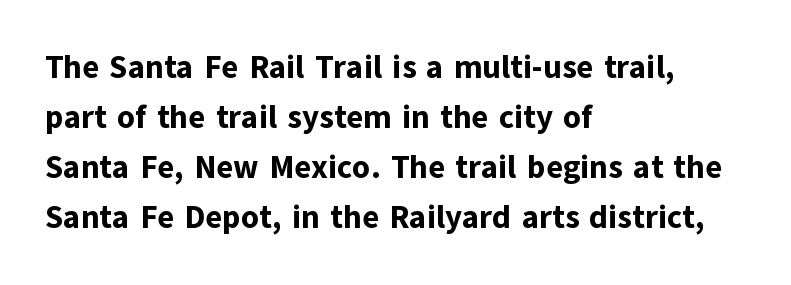
Q: Is the text bold? A: Yes.
Q: Is the text italic (slanted)? A: No, it is upright.
Q: Is the typeface a serif or a sans-serif typeface? A: Sans-serif.
Q: Is the text underlined? A: No.
Q: How is the paragraph aligned? A: Left-aligned.
Q: Is the spacing between letters normal or unusually wide? A: Normal.
Q: Is the spacing between lines tight, normal or loose? A: Normal.
Q: Width (condensed, normal, or wide)? A: Normal.
Q: Stroke contrast? A: Low.
Q: x-height? A: Medium.
Q: Monospaced? A: No.
